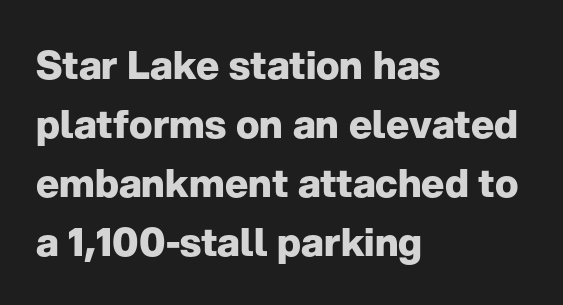
Q: Is the text bold? A: Yes.
Q: Is the text italic (slanted)? A: No, it is upright.
Q: Is the typeface a serif or a sans-serif typeface? A: Sans-serif.
Q: Is the text underlined? A: No.
Q: How is the paragraph aligned? A: Left-aligned.
Q: Is the spacing between letters normal or unusually wide? A: Normal.
Q: Is the spacing between lines tight, normal or loose? A: Normal.
Q: Width (condensed, normal, or wide)? A: Normal.
Q: Stroke contrast? A: Low.
Q: x-height? A: Medium.
Q: Monospaced? A: No.
